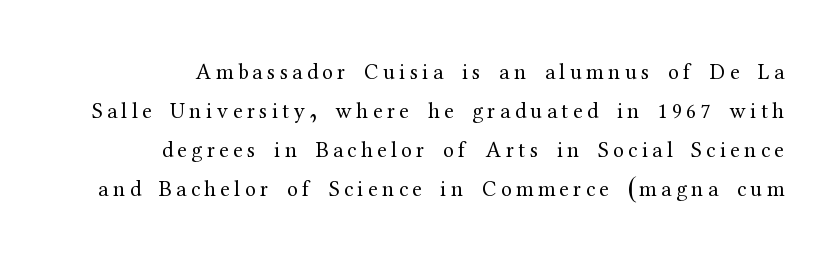
Q: Is the text bold? A: No.
Q: Is the text italic (slanted)? A: No, it is upright.
Q: Is the text underlined? A: No.
Q: Is the spacing between letters normal or unusually wide? A: Unusually wide.
